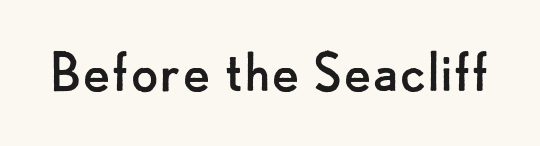
The image shows 65 px regular-weight sans-serif type, upright; set normal letter spacing, not underlined; low stroke contrast and a small x-height.
